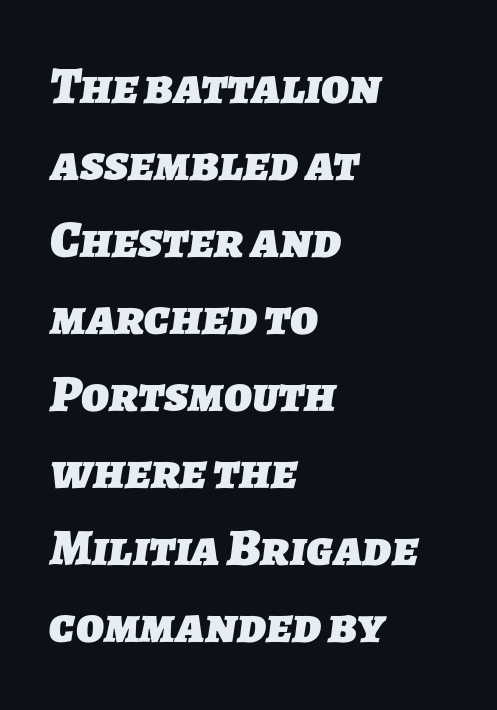
The image shows 52 px heavy sans-serif type; set left-aligned, normal line spacing (1.48x), normal letter spacing, not underlined; low stroke contrast and a medium x-height.
